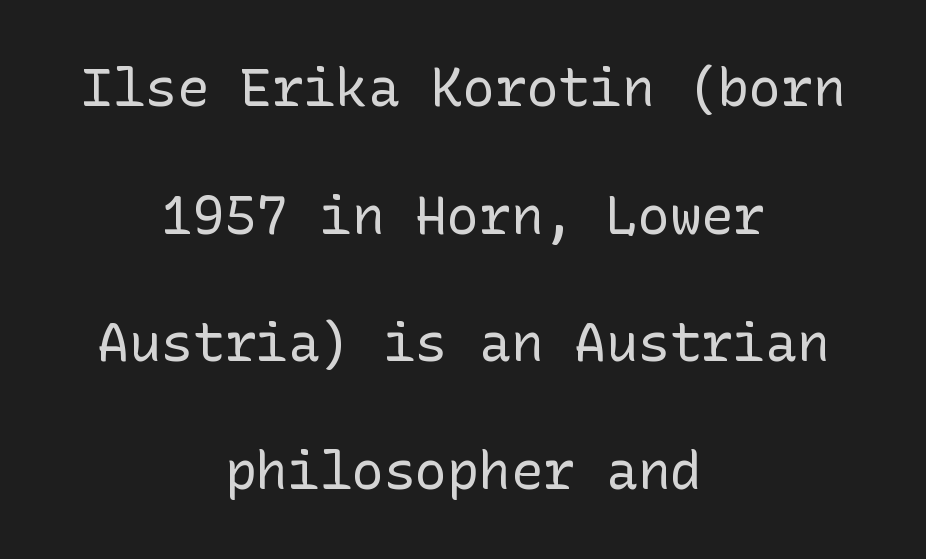
The image shows 53 px regular-weight sans-serif type, upright; set centered, loose line spacing (2.41x), normal letter spacing, not underlined; low stroke contrast and a medium x-height.
